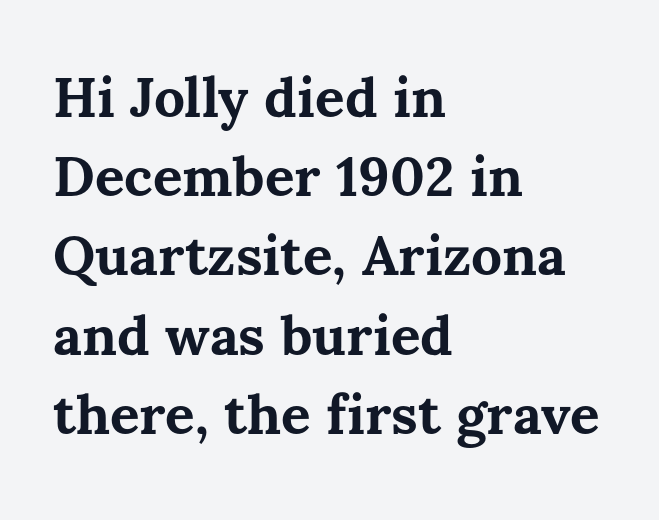
The image shows 55 px bold type, upright; set left-aligned, normal line spacing (1.44x), normal letter spacing, not underlined; medium stroke contrast and a medium x-height.
